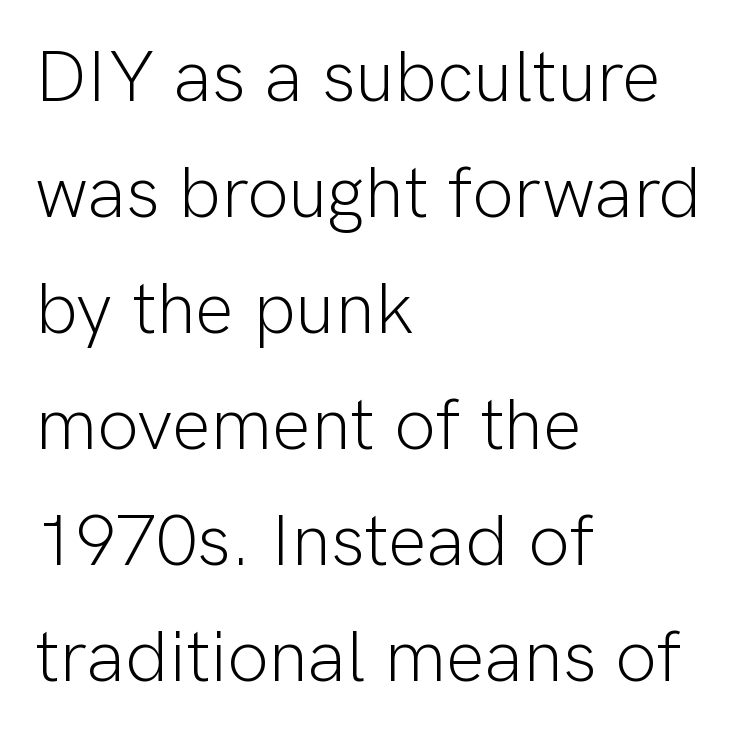
Q: Is the text bold? A: No.
Q: Is the text italic (slanted)? A: No, it is upright.
Q: Is the typeface a serif or a sans-serif typeface? A: Sans-serif.
Q: Is the text underlined? A: No.
Q: How is the paragraph aligned? A: Left-aligned.
Q: Is the spacing between letters normal or unusually wide? A: Normal.
Q: Is the spacing between lines tight, normal or loose? A: Normal.
Q: Width (condensed, normal, or wide)? A: Normal.
Q: Stroke contrast? A: Low.
Q: x-height? A: Medium.
Q: Monospaced? A: No.
